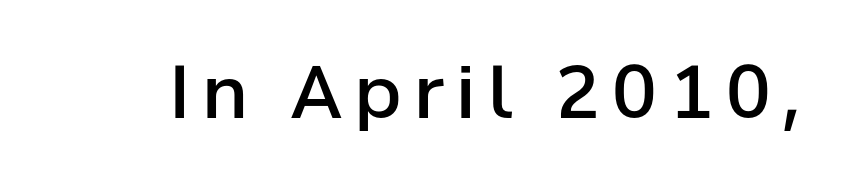
Firm but not heavy-handed strokes: this text is semibold. Posture: upright roman. The rendering uses natural spacing where letterforms have individual widths. The passage shown is not underscored anywhere. This sample uses a sans-serif face.
